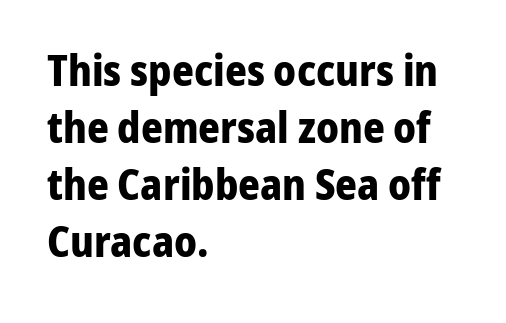
The image shows 42 px bold sans-serif type, upright; set left-aligned, normal line spacing (1.36x), normal letter spacing, not underlined; low stroke contrast and a medium x-height.
